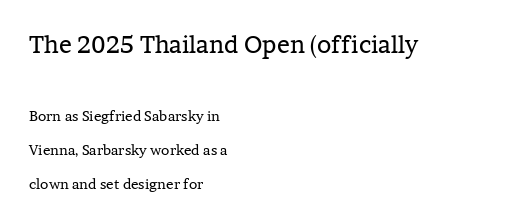
The image shows 24 px text type, upright; set left-aligned, loose line spacing (2.43x), normal letter spacing, not underlined; the first (top) block is 1.71x larger.
